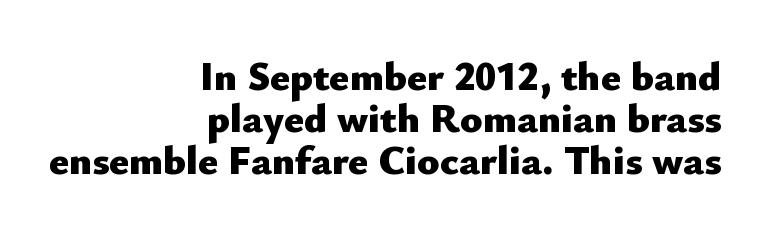
{"serif": "no", "italic": "no", "bold": "yes", "weight": "heavy", "width": "normal", "stroke_contrast": "low", "x_height": "small", "monospaced": "no", "underline": "no", "align": "right", "line_spacing": "tight", "line_spacing_ratio": 1.03, "letter_spacing": "normal", "letter_spacing_em": 0.0, "glyph_px": 41}
